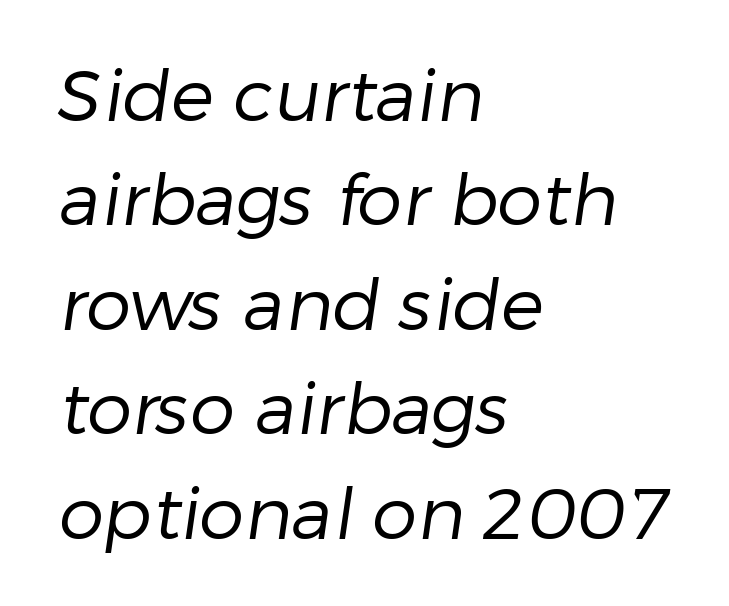
Q: Is the text bold? A: No.
Q: Is the typeface a serif or a sans-serif typeface? A: Sans-serif.
Q: Is the text underlined? A: No.
Q: How is the paragraph aligned? A: Left-aligned.
Q: Is the spacing between letters normal or unusually wide? A: Normal.
Q: Is the spacing between lines tight, normal or loose? A: Normal.
Q: Width (condensed, normal, or wide)? A: Normal.
Q: Stroke contrast? A: Low.
Q: x-height? A: Medium.
Q: Monospaced? A: No.
